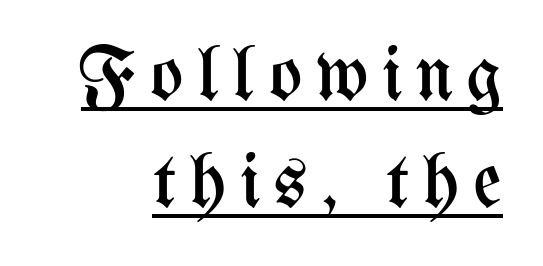
Each letter keeps its own natural width here, so spacing adapts to shape. Every stem runs plumb, perpendicular to the baseline. These lines sit exactly where default settings would place them. No heavy texture on the line: the type isn't bold.
